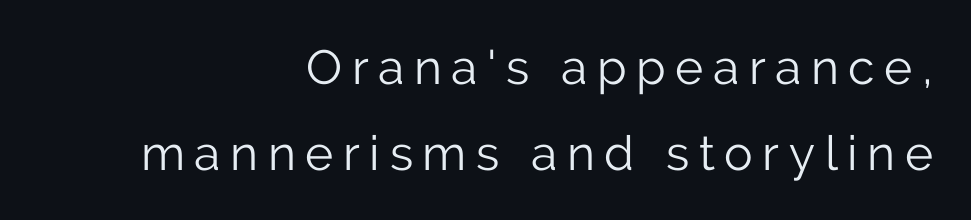
{"serif": "no", "italic": "no", "bold": "no", "weight": "light", "width": "normal", "stroke_contrast": "low", "x_height": "medium", "monospaced": "no", "underline": "no", "align": "right", "line_spacing_ratio": 1.79, "letter_spacing": "wide", "letter_spacing_em": 0.2, "glyph_px": 48}
